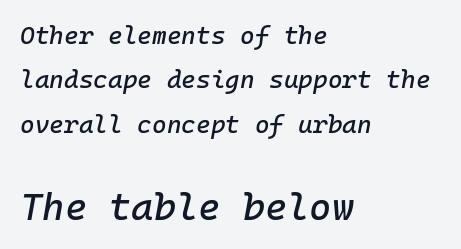
{"italic": "yes", "lean": "right", "slant_degrees": 10, "width": "normal", "stroke_contrast": "low", "x_height": "medium", "monospaced": "yes", "underline": "no", "align": "left", "line_spacing_ratio": 1.78, "letter_spacing": "normal", "letter_spacing_em": 0.0, "larger_block": "second", "size_ratio": 1.52, "glyph_px": 38}
